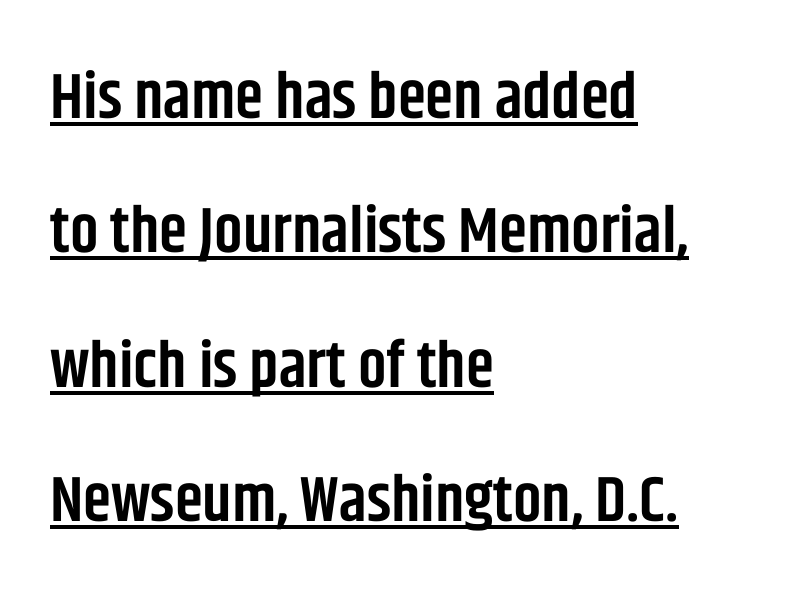
One glance says open: line gaps are wider than usual. The glyphs are accompanied by a horizontal stroke just below them. Nobody touched the tracking dial on this one. Regarding serifs, this sample does without them.
